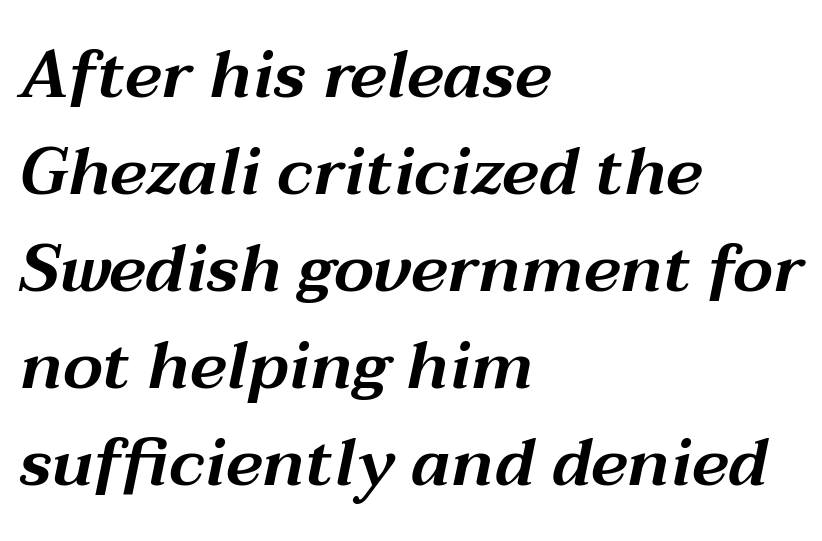
Students, observe: this is what conventionally led text looks like. These lines were composed using italics. Glyph-to-glyph distance matches everyday printed text. Alignment: flush left. Underlining? Definitely not there. Each letter keeps its own natural width here, so spacing adapts to shape.
